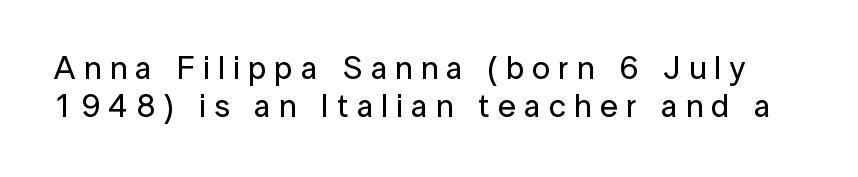
Q: Is the text italic (slanted)? A: No, it is upright.
Q: Is the typeface a serif or a sans-serif typeface? A: Sans-serif.
Q: Is the text underlined? A: No.
Q: Is the spacing between letters normal or unusually wide? A: Unusually wide.
Q: Width (condensed, normal, or wide)? A: Normal.
Q: Stroke contrast? A: Low.
Q: x-height? A: Medium.
Q: Monospaced? A: No.
